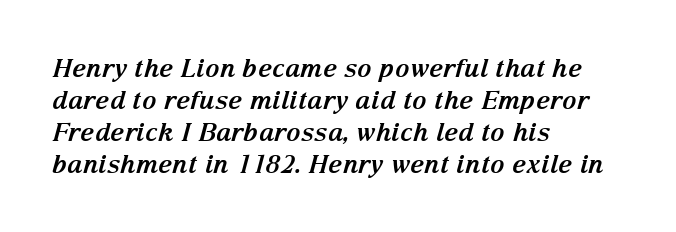
{"italic": "yes", "lean": "right", "slant_degrees": 15, "bold": "yes", "underline": "no", "align": "left", "line_spacing": "normal", "line_spacing_ratio": 1.28, "letter_spacing": "normal", "letter_spacing_em": 0.0, "glyph_px": 25}
